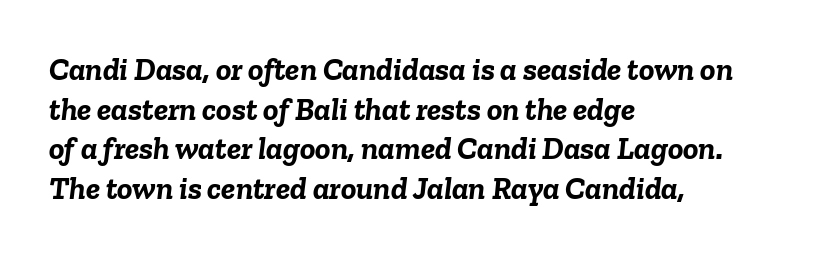
Compared with ordinary roman type, these characters are visibly tilted. Weight: bold. Compared with a centered layout, this one pins lines to the left instead. Looks like regular typesetting: each glyph gets only the width it needs. In terms of letterspacing, this is plain default setting. Any mark beneath the type? The region is blank.
